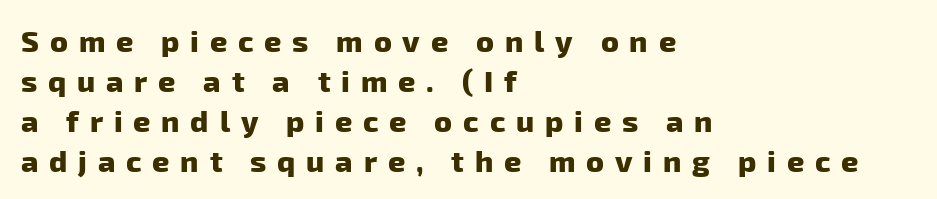
The image shows 30 px heavy sans-serif type; set left-aligned, normal line spacing (1.33x), unusually wide letter spacing (+0.36 em), not underlined; low stroke contrast and a medium x-height.
